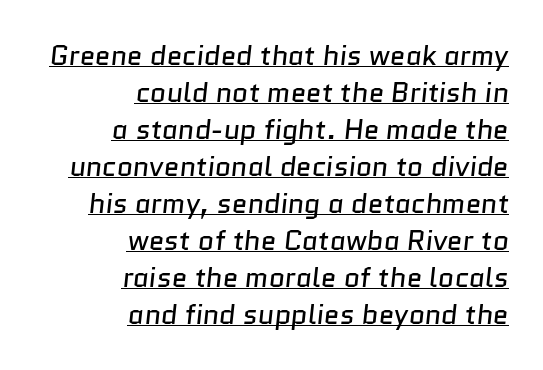
The image shows 28 px regular-weight sans-serif type; set right-aligned, normal line spacing (1.32x), normal letter spacing, underlined; low stroke contrast and a medium x-height.
